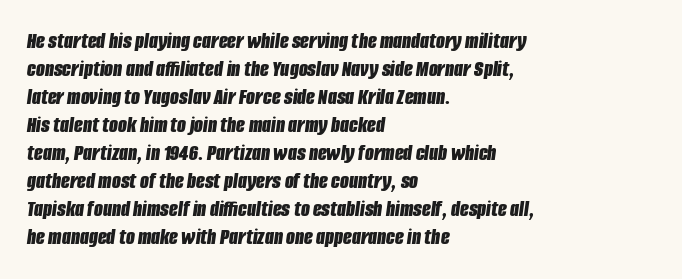
{"italic": "yes", "lean": "right", "slant_degrees": 8, "bold": "yes", "underline": "no", "align": "left", "line_spacing_ratio": 1.22, "letter_spacing": "normal", "letter_spacing_em": 0.0, "glyph_px": 23}
